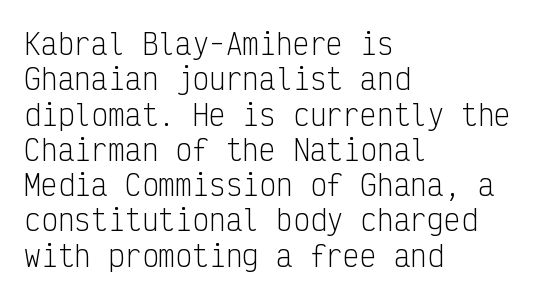
{"serif": "no", "italic": "no", "bold": "no", "weight": "light", "width": "condensed", "stroke_contrast": "low", "x_height": "medium", "monospaced": "yes", "underline": "no", "align": "left", "line_spacing": "normal", "line_spacing_ratio": 1.26, "letter_spacing": "normal", "letter_spacing_em": 0.0, "glyph_px": 28}
